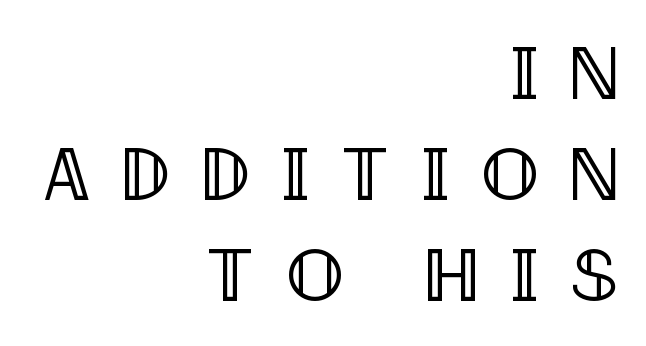
{"italic": "no", "width": "condensed", "x_height": "large", "monospaced": "no", "underline": "no", "align": "right", "line_spacing": "normal", "line_spacing_ratio": 1.33, "letter_spacing": "wide", "letter_spacing_em": 0.41, "glyph_px": 76}
